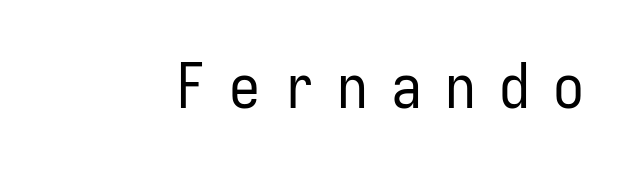
{"serif": "no", "italic": "no", "bold": "no", "weight": "regular", "width": "condensed", "stroke_contrast": "low", "x_height": "medium", "monospaced": "no", "underline": "no", "letter_spacing": "wide", "letter_spacing_em": 0.37, "glyph_px": 62}
